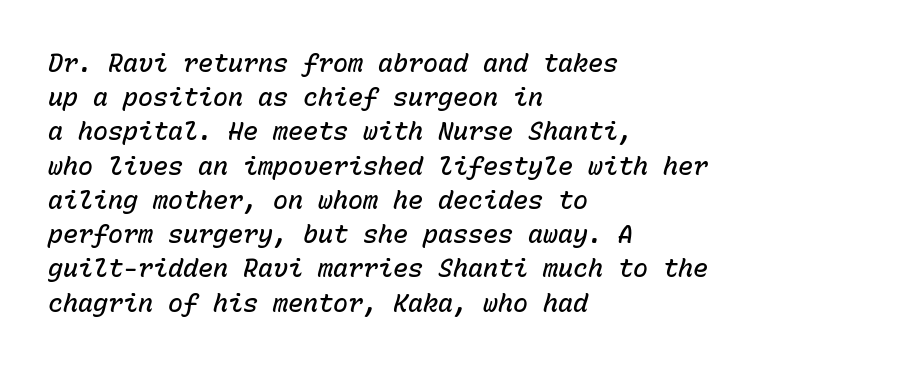
Q: Is the text bold? A: Semi-bold.
Q: Is the text italic (slanted)? A: Yes, it leans right by about 15 degrees.
Q: Is the text underlined? A: No.
Q: How is the paragraph aligned? A: Left-aligned.
Q: Is the spacing between letters normal or unusually wide? A: Normal.
Q: Is the spacing between lines tight, normal or loose? A: Normal.
